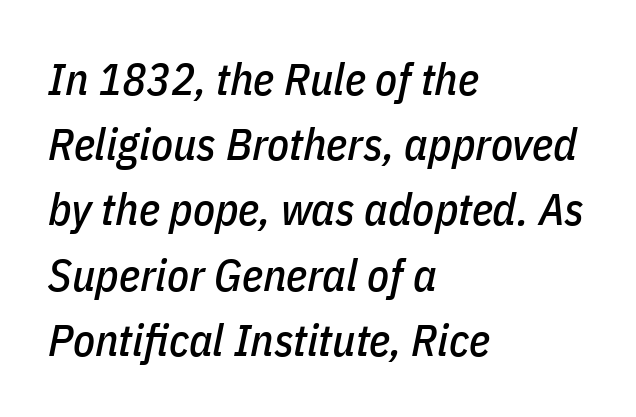
The image shows 45 px condensed type, italic (leaning right); set left-aligned, normal line spacing (1.45x), normal letter spacing, not underlined; low stroke contrast and a medium x-height.
